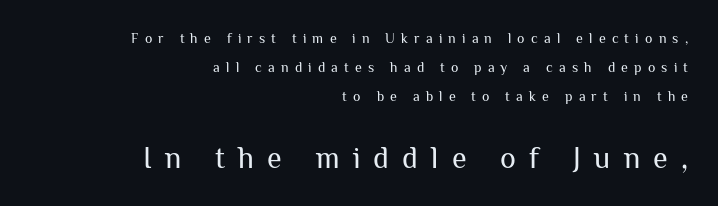
{"serif": "no", "italic": "no", "bold": "no", "weight": "regular", "width": "normal", "stroke_contrast": "medium", "x_height": "medium", "monospaced": "no", "underline": "no", "align": "right", "line_spacing": "loose", "line_spacing_ratio": 2.08, "letter_spacing": "wide", "letter_spacing_em": 0.44, "larger_block": "second", "size_ratio": 2.14, "glyph_px": 30}
